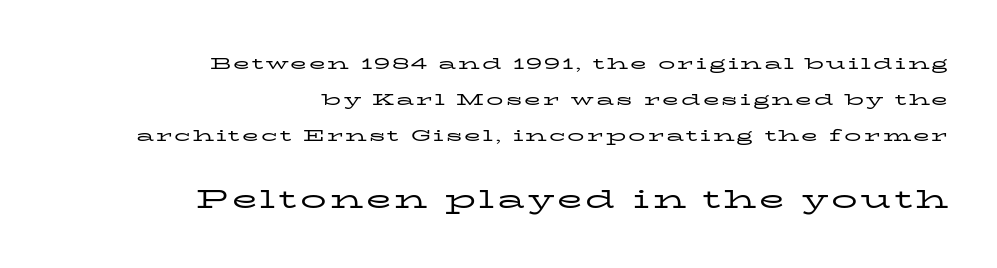
The space beneath each line is pristine and unruled. Where is the straight margin? On the right. Compared with a typical body face, this is equally light or lighter still. Whoever set this made the second block the dominant, larger element.
